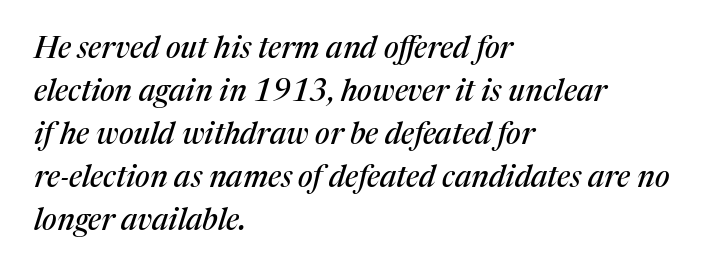
The compositor pushed each line to the left boundary. Descenders hang freely into open space. This is oblique type, the kind used for emphasis or titles. The letterforms sit shoulder to shoulder at normal distance. Honestly, the row spacing looks completely unremarkable.
